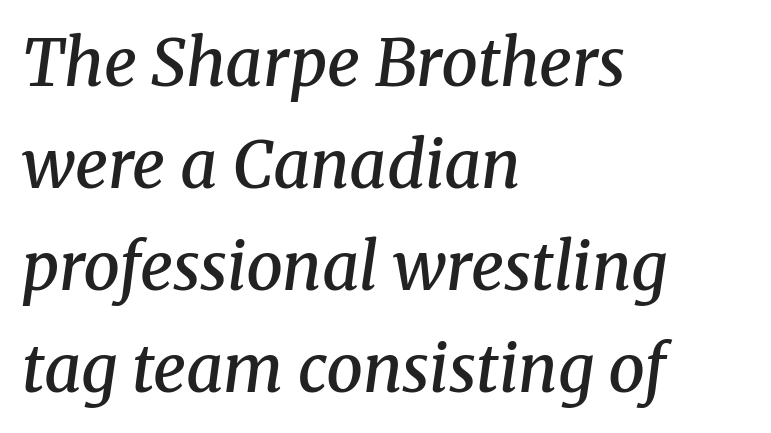
Q: Is the text bold? A: Semi-bold.
Q: Is the text italic (slanted)? A: Yes, it leans right by about 8 degrees.
Q: Is the typeface a serif or a sans-serif typeface? A: Serif.
Q: Is the text underlined? A: No.
Q: How is the paragraph aligned? A: Left-aligned.
Q: Is the spacing between letters normal or unusually wide? A: Normal.
Q: Is the spacing between lines tight, normal or loose? A: Normal.
Q: Width (condensed, normal, or wide)? A: Normal.
Q: Stroke contrast? A: Medium.
Q: x-height? A: Medium.
Q: Monospaced? A: No.
